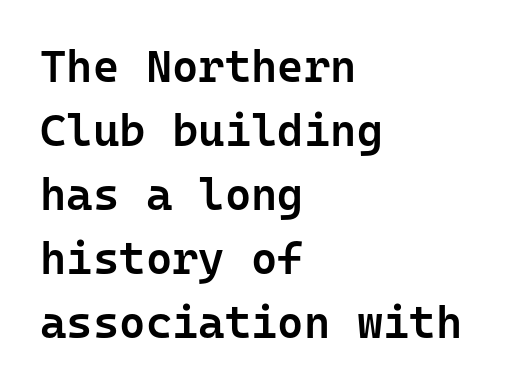
Q: Is the text bold? A: Semi-bold.
Q: Is the text italic (slanted)? A: No, it is upright.
Q: Is the typeface a serif or a sans-serif typeface? A: Sans-serif.
Q: Is the text underlined? A: No.
Q: How is the paragraph aligned? A: Left-aligned.
Q: Is the spacing between letters normal or unusually wide? A: Normal.
Q: Is the spacing between lines tight, normal or loose? A: Normal.
Q: Width (condensed, normal, or wide)? A: Normal.
Q: Stroke contrast? A: Low.
Q: x-height? A: Medium.
Q: Monospaced? A: Yes.
